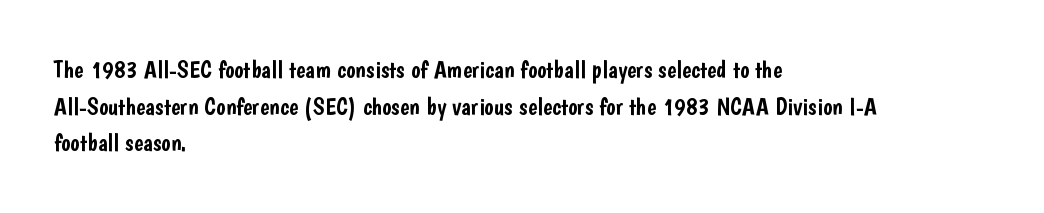
The image shows 25 px text type, upright; set left-aligned, normal line spacing (1.47x), normal letter spacing, not underlined.
